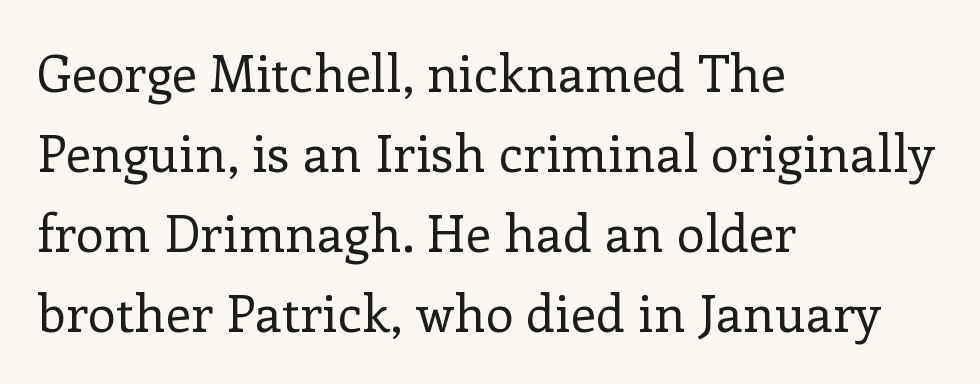
{"serif": "yes", "italic": "no", "bold": "no", "weight": "regular", "width": "normal", "stroke_contrast": "low", "x_height": "medium", "monospaced": "no", "underline": "no", "align": "left", "line_spacing": "normal", "line_spacing_ratio": 1.57, "letter_spacing": "normal", "letter_spacing_em": 0.0, "glyph_px": 51}
